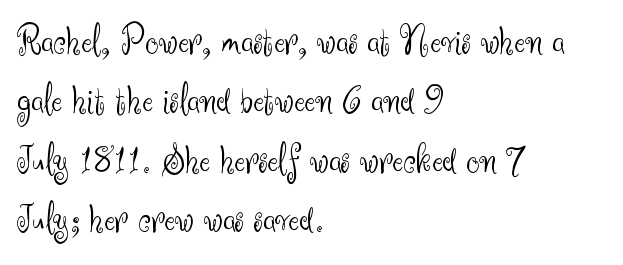
The image shows 41 px light sans-serif type, upright; set left-aligned, normal line spacing (1.45x), normal letter spacing, not underlined; medium stroke contrast and a small x-height.
